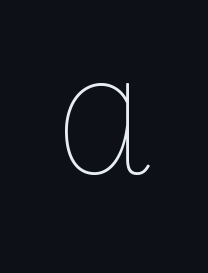
Here the glyphs are tracked loosely, breaking word shapes into spaced letters. Unlike italic type, these characters show no tilt at all. The typeface chosen for these lines features serifs. The face looks like a standard text weight, possibly lighter. A clean baseline with only descenders dipping below it. This sample has the flowing, uneven cadence of proportional lettering.
